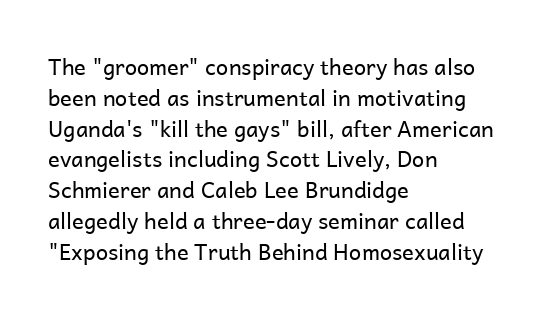
Summary of vertical rhythm: regular, with standard interline spacing. Short note: letters normally spaced. The font's upright variant was chosen for this text. Casual observation: everything's shoved over to the left.
